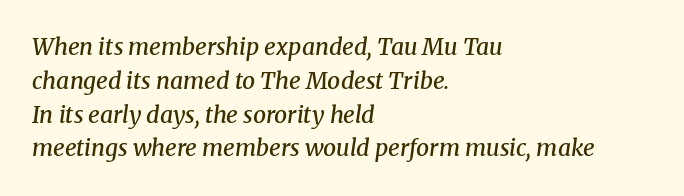
The image shows 23 px text type, italic (leaning right); set left-aligned, normal line spacing (1.47x), normal letter spacing, not underlined.
